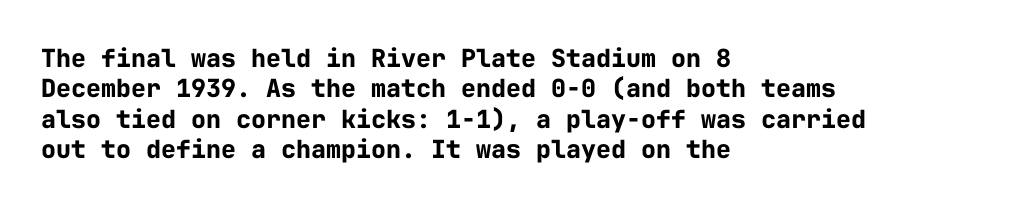
The image shows 25 px bold type, upright; set left-aligned, line spacing 1.22x, normal letter spacing, not underlined.
